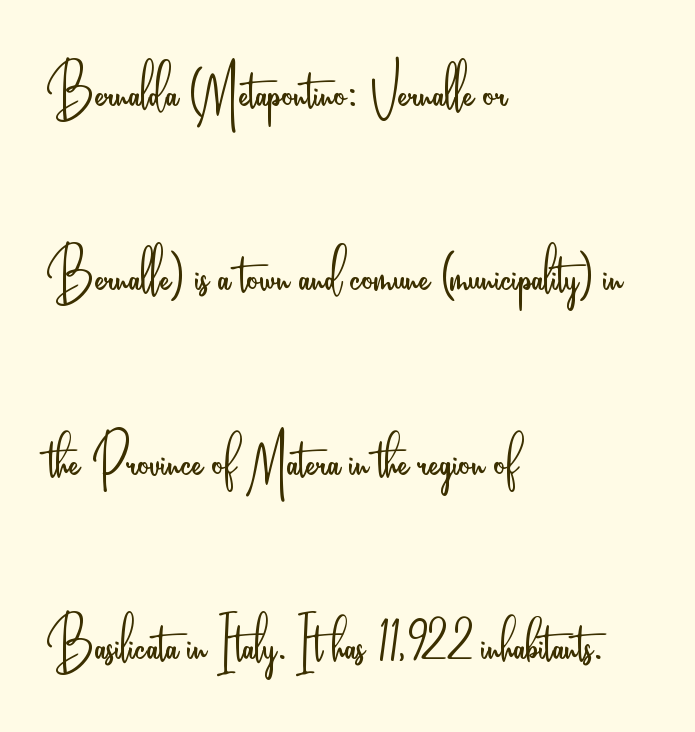
Rows of type keep a wide berth in the vertical direction. Nothing sits at the stroke ends, so this counts as sans-serif. Each letter keeps its own natural width here, so spacing adapts to shape. The weight tops out at a normal text grade. Nobody touched the tracking dial on this one. Descenders hang freely into open space.
